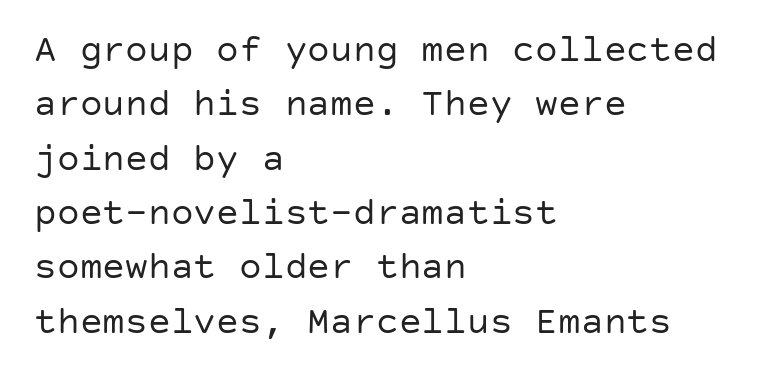
{"serif": "no", "italic": "no", "bold": "no", "weight": "regular", "width": "normal", "stroke_contrast": "low", "x_height": "large", "underline": "no", "align": "left", "line_spacing": "normal", "line_spacing_ratio": 1.43, "letter_spacing": "normal", "letter_spacing_em": 0.0, "glyph_px": 38}
